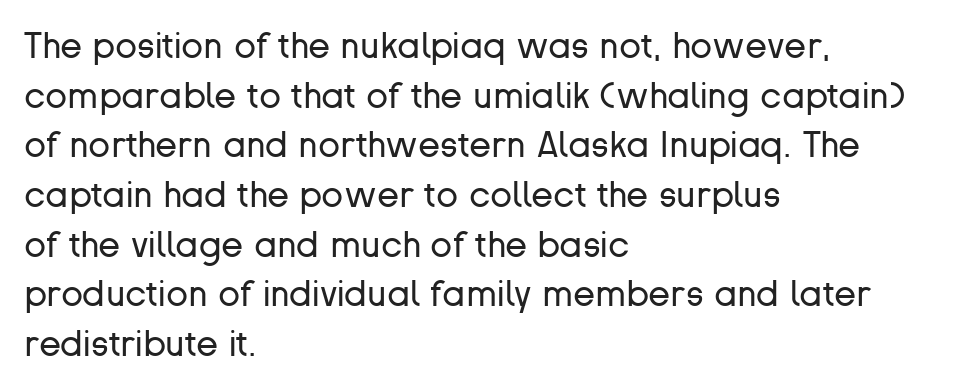
Q: Is the text bold? A: No.
Q: Is the text italic (slanted)? A: No, it is upright.
Q: Is the typeface a serif or a sans-serif typeface? A: Sans-serif.
Q: Is the text underlined? A: No.
Q: How is the paragraph aligned? A: Left-aligned.
Q: Is the spacing between letters normal or unusually wide? A: Normal.
Q: Is the spacing between lines tight, normal or loose? A: Normal.
Q: Width (condensed, normal, or wide)? A: Normal.
Q: Stroke contrast? A: Low.
Q: x-height? A: Medium.
Q: Monospaced? A: No.
